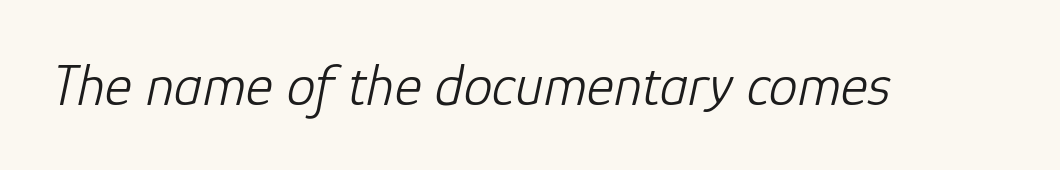
The image shows 58 px light type, italic (leaning right); set normal letter spacing, not underlined; low stroke contrast and a medium x-height.
